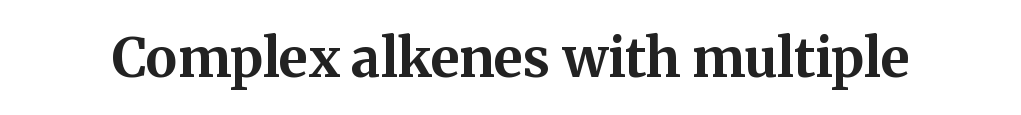
{"serif": "yes", "italic": "no", "bold": "yes", "weight": "bold", "width": "normal", "stroke_contrast": "medium", "x_height": "medium", "monospaced": "no", "underline": "no", "letter_spacing": "normal", "letter_spacing_em": 0.0, "glyph_px": 54}
